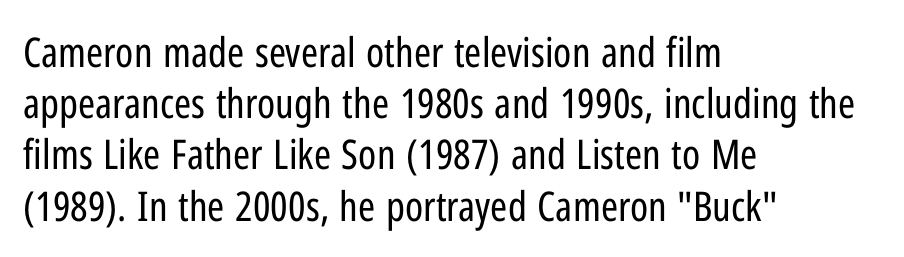
The font's upright variant was chosen for this text. The passage shown is not underscored anywhere. The characters are drawn with everyday or finer stroke widths. Evenly set lines give the paragraph a standard silhouette. All the whitespace from short lines collects on the right.
